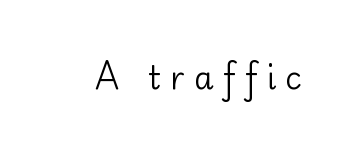
The space directly below the letters is spotless. The passage shown is typed in a proportional face where columns would drift. Upright lettering throughout. Note: no serifs on the glyphs.
